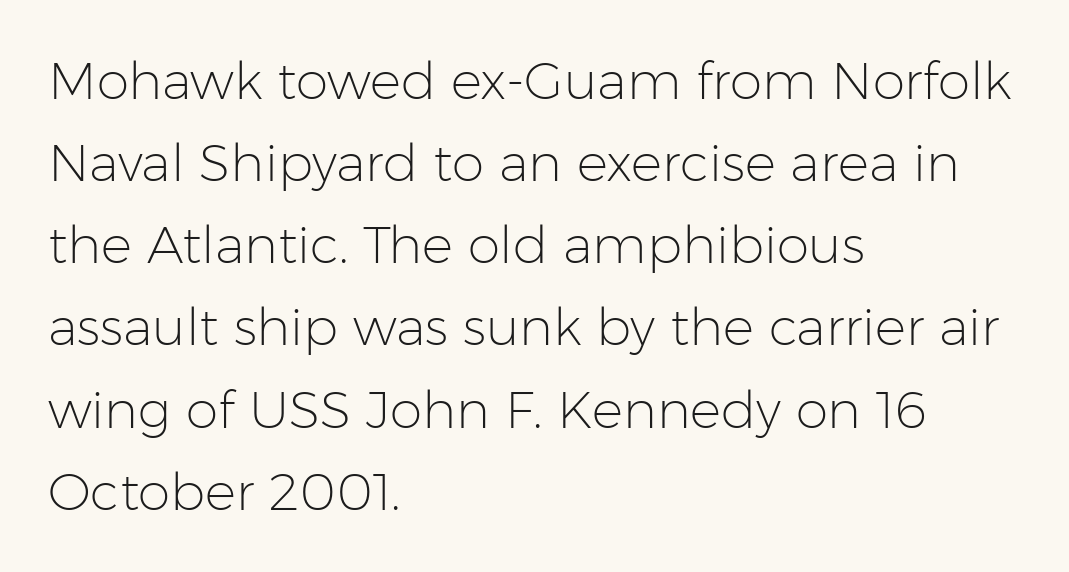
The image shows 52 px light sans-serif type, upright; set left-aligned, normal line spacing (1.58x), normal letter spacing, not underlined; low stroke contrast and a medium x-height.
